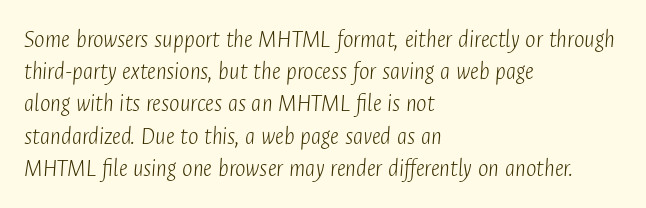
Q: Is the text bold? A: No.
Q: Is the text italic (slanted)? A: Yes, it leans right by about 4 degrees.
Q: Is the text underlined? A: No.
Q: How is the paragraph aligned? A: Left-aligned.
Q: Is the spacing between letters normal or unusually wide? A: Normal.
Q: Is the spacing between lines tight, normal or loose? A: Normal.
